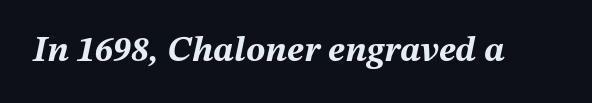
The strokes are fattened all the way to bold. Nothing unusual about the tracking: characters are spaced as the font intends. Clear beneath every line of the passage. The typography opts for an oblique posture over an upright one. Spacing verdict: proportional, widths tailored to each character.
